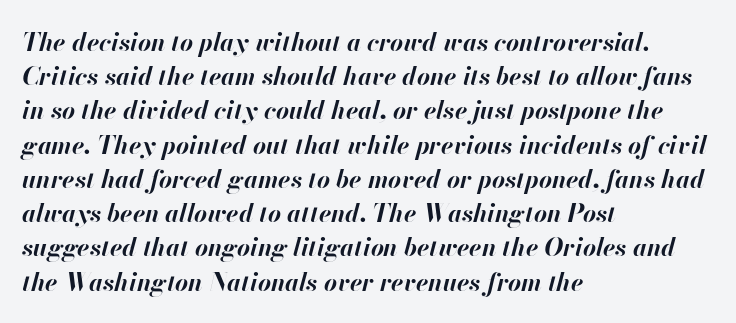
The space beneath each line is pristine and unruled. Each new line begins a customary step beneath the previous one. A typesetter would call this zero additional tracking. Yep, that's italic — everything's leaning. Typesetter's note: full bold, strokes at maximum text heaviness. The lines in this sample share a left origin and differ only in where they stop.
